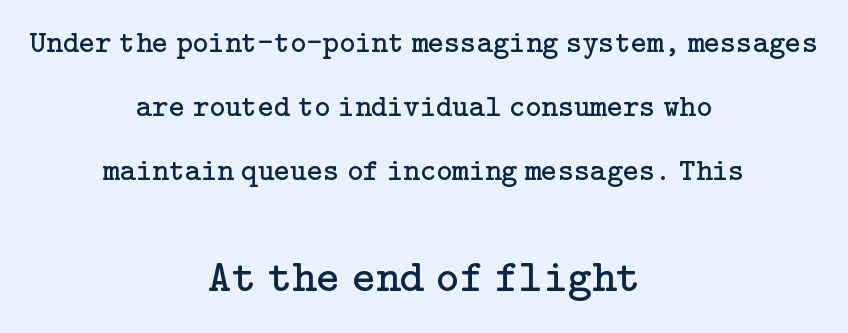
Posture: upright roman. Visually the block forms a symmetrical silhouette, jagged on both flanks. This rendering employs a face with finishing strokes, i.e., a serif. Rule under the text: the space is simply empty. These lines keep a tight, regular rhythm from letter to letter. Vertical stems look standard width or narrower in stroke.
